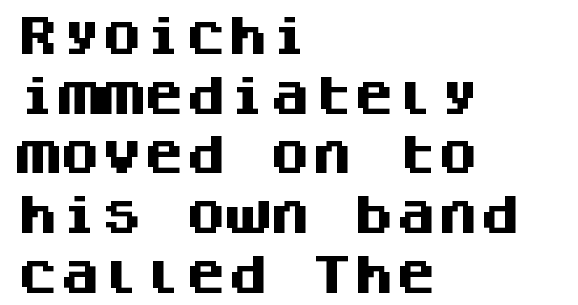
Q: Is the text bold? A: Yes.
Q: Is the text italic (slanted)? A: No, it is upright.
Q: Is the typeface a serif or a sans-serif typeface? A: Sans-serif.
Q: Is the text underlined? A: No.
Q: How is the paragraph aligned? A: Left-aligned.
Q: Is the spacing between letters normal or unusually wide? A: Normal.
Q: Is the spacing between lines tight, normal or loose? A: Normal.
Q: Width (condensed, normal, or wide)? A: Normal.
Q: Stroke contrast? A: Medium.
Q: x-height? A: Large.
Q: Monospaced? A: Yes.
